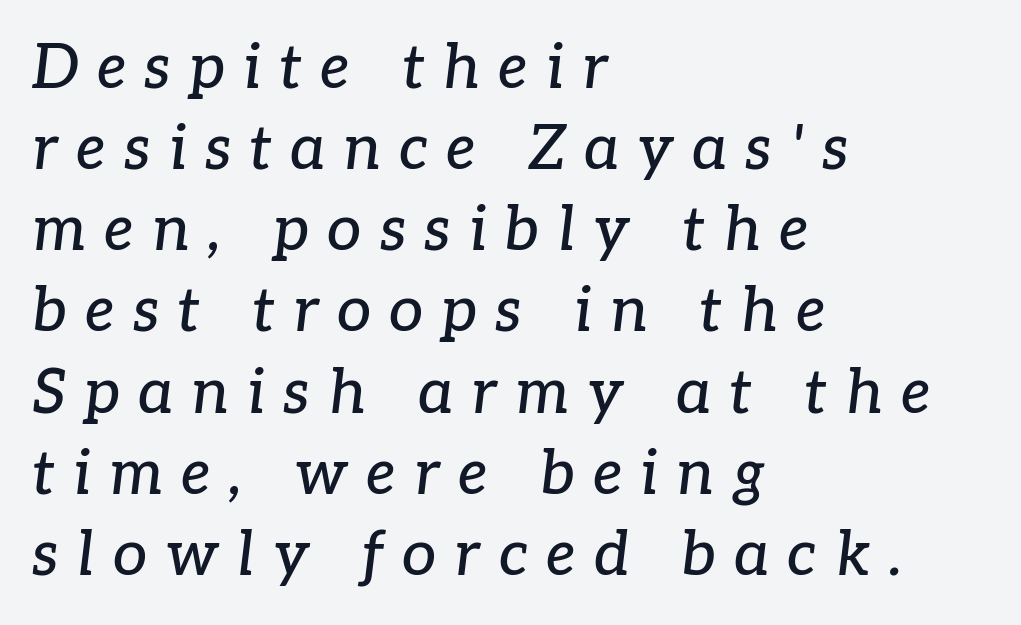
All the whitespace from short lines collects on the right. The gap between lines stays unmarked. These lines were composed using italics. Font category for this specimen: serif. The line texture is sparse and dotted thanks to wide tracking.
